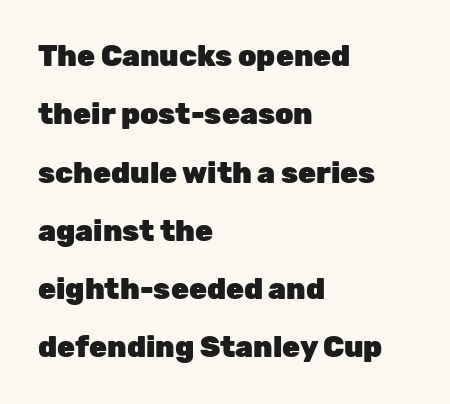
Q: Is the text bold? A: Yes.
Q: Is the text italic (slanted)? A: No, it is upright.
Q: Is the typeface a serif or a sans-serif typeface? A: Sans-serif.
Q: Is the text underlined? A: No.
Q: How is the paragraph aligned? A: Left-aligned.
Q: Is the spacing between letters normal or unusually wide? A: Normal.
Q: Is the spacing between lines tight, normal or loose? A: Loose.
Q: Width (condensed, normal, or wide)? A: Normal.
Q: Stroke contrast? A: Low.
Q: x-height? A: Medium.
Q: Monospaced? A: No.
